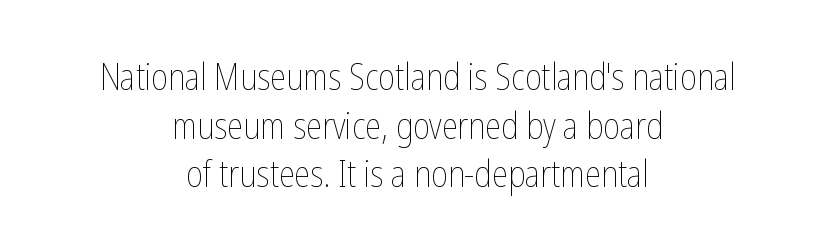
Q: Is the text bold? A: No.
Q: Is the text italic (slanted)? A: No, it is upright.
Q: Is the text underlined? A: No.
Q: How is the paragraph aligned? A: Centered.
Q: Is the spacing between letters normal or unusually wide? A: Normal.
Q: Is the spacing between lines tight, normal or loose? A: Normal.
Q: Width (condensed, normal, or wide)? A: Condensed.
Q: Stroke contrast? A: Low.
Q: x-height? A: Medium.
Q: Monospaced? A: No.
